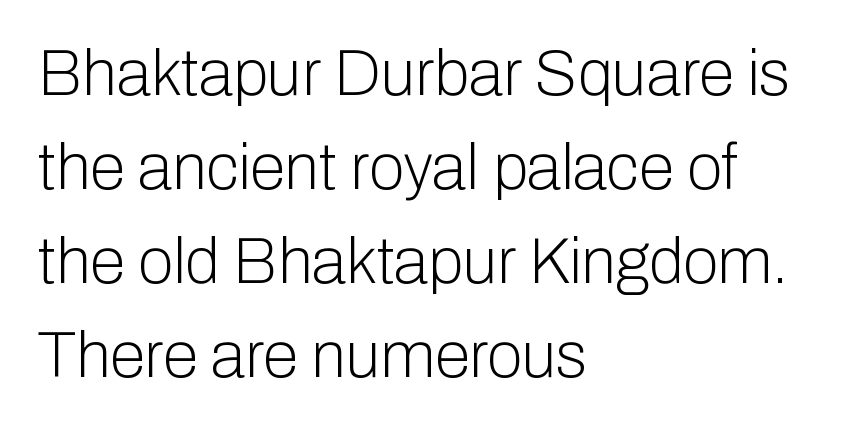
Q: Is the text bold? A: No.
Q: Is the text italic (slanted)? A: No, it is upright.
Q: Is the typeface a serif or a sans-serif typeface? A: Sans-serif.
Q: Is the text underlined? A: No.
Q: How is the paragraph aligned? A: Left-aligned.
Q: Is the spacing between letters normal or unusually wide? A: Normal.
Q: Is the spacing between lines tight, normal or loose? A: Normal.
Q: Width (condensed, normal, or wide)? A: Normal.
Q: Stroke contrast? A: Low.
Q: x-height? A: Medium.
Q: Monospaced? A: No.
